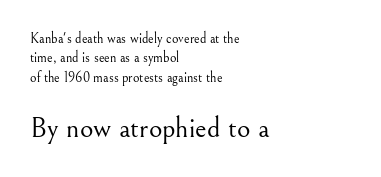
Q: Is the text bold? A: No.
Q: Is the text italic (slanted)? A: No, it is upright.
Q: Is the typeface a serif or a sans-serif typeface? A: Serif.
Q: Is the text underlined? A: No.
Q: How is the paragraph aligned? A: Left-aligned.
Q: Is the spacing between letters normal or unusually wide? A: Normal.
Q: Is the spacing between lines tight, normal or loose? A: Normal.
Q: Which block of text is set in a larger size, the first (top) or the second (bottom)? A: The second (bottom) one.
Q: Width (condensed, normal, or wide)? A: Normal.
Q: Stroke contrast? A: Medium.
Q: x-height? A: Small.
Q: Monospaced? A: No.
